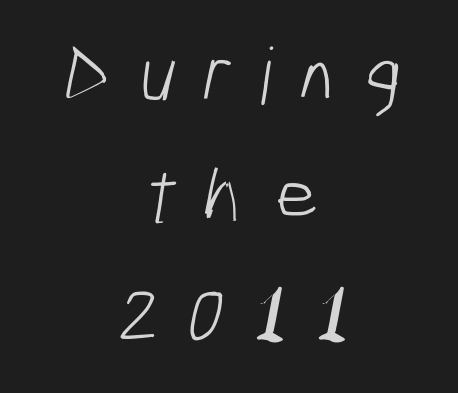
The image shows 78 px light, condensed sans-serif type; set centered, normal line spacing (1.55x), unusually wide letter spacing (+0.36 em), not underlined; low stroke contrast and a medium x-height.
